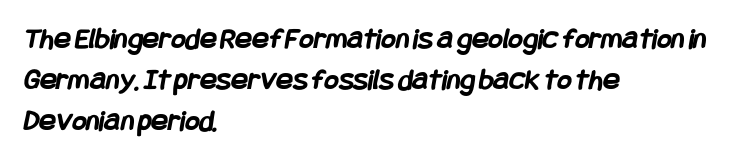
Q: Is the text bold? A: Yes.
Q: Is the typeface a serif or a sans-serif typeface? A: Sans-serif.
Q: Is the text underlined? A: No.
Q: How is the paragraph aligned? A: Left-aligned.
Q: Is the spacing between letters normal or unusually wide? A: Normal.
Q: Is the spacing between lines tight, normal or loose? A: Normal.
Q: Width (condensed, normal, or wide)? A: Condensed.
Q: Stroke contrast? A: Low.
Q: x-height? A: Large.
